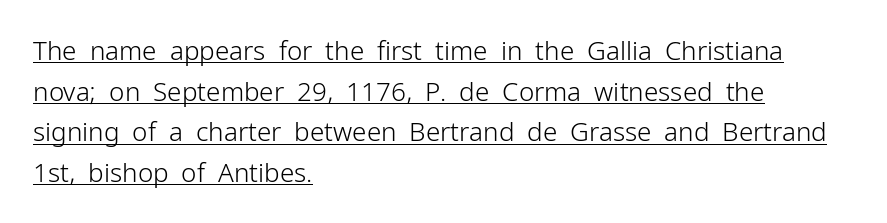
Notice how descenders clear the ascenders below comfortably — that's standard leading. The font is comparable to plain body text, perhaps lighter. The horizontal fit of the characters is conventional and even. Designer's note — italics off, roman on. Horizontally, the lines are justified to the leading edge only. This rendering features underlined lettering.
